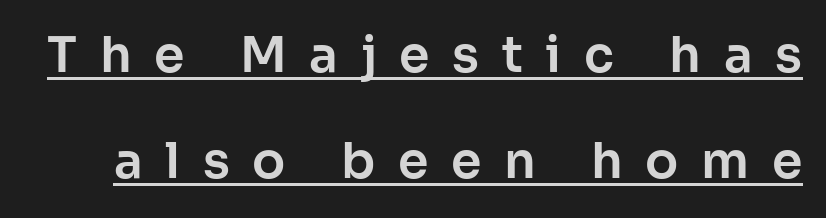
Q: Is the text italic (slanted)? A: No, it is upright.
Q: Is the typeface a serif or a sans-serif typeface? A: Sans-serif.
Q: Is the text underlined? A: Yes.
Q: Is the spacing between letters normal or unusually wide? A: Unusually wide.
Q: Is the spacing between lines tight, normal or loose? A: Loose.
Q: Width (condensed, normal, or wide)? A: Normal.
Q: Stroke contrast? A: Low.
Q: x-height? A: Medium.
Q: Monospaced? A: No.
